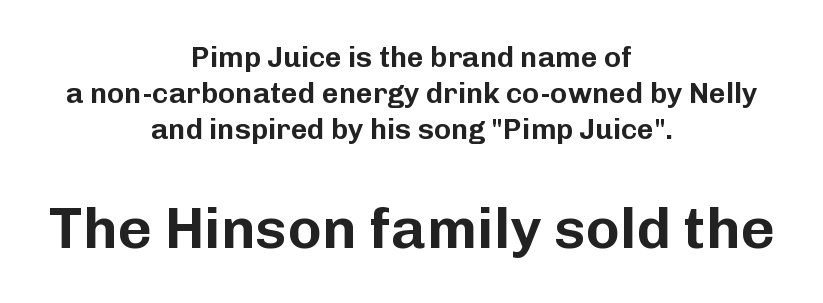
{"serif": "no", "italic": "no", "width": "normal", "stroke_contrast": "low", "x_height": "medium", "monospaced": "no", "underline": "no", "align": "center", "line_spacing_ratio": 1.24, "letter_spacing": "normal", "letter_spacing_em": 0.0, "larger_block": "second", "size_ratio": 2.0, "glyph_px": 58}
